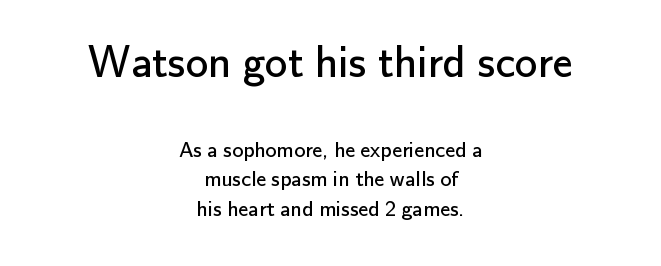
{"serif": "no", "italic": "no", "bold": "no", "weight": "regular", "width": "normal", "stroke_contrast": "low", "x_height": "small", "monospaced": "no", "underline": "no", "align": "center", "line_spacing": "normal", "line_spacing_ratio": 1.35, "letter_spacing": "normal", "letter_spacing_em": 0.0, "larger_block": "first", "size_ratio": 2.05, "glyph_px": 45}
